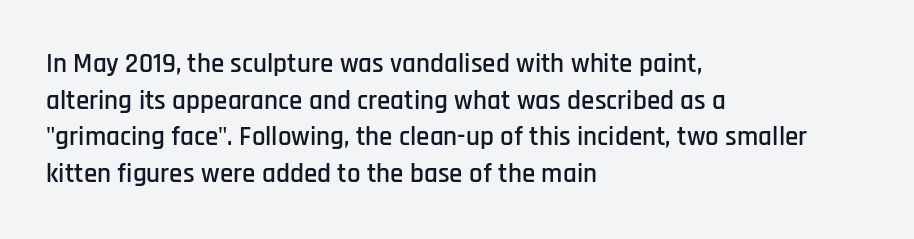
The image shows 27 px text type, upright; set left-aligned, normal line spacing (1.36x), normal letter spacing, not underlined.
